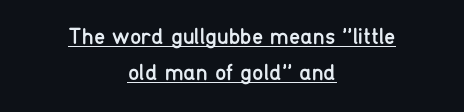
{"italic": "no", "bold": "no", "underline": "yes", "align": "center", "line_spacing": "normal", "line_spacing_ratio": 1.56, "letter_spacing": "normal", "letter_spacing_em": 0.0, "glyph_px": 23}
